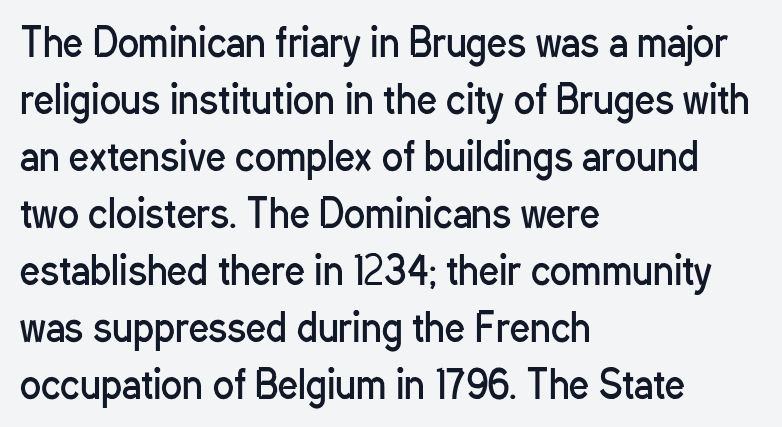
The image shows 39 px regular-weight, condensed sans-serif type, upright; set left-aligned, normal line spacing (1.46x), normal letter spacing, not underlined; low stroke contrast and a medium x-height.
